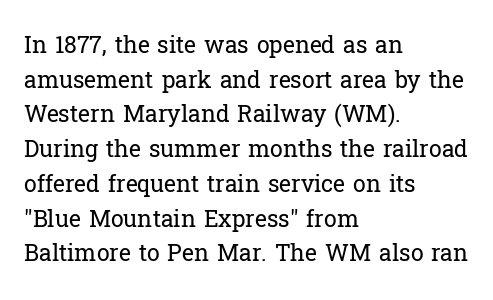
Vertical strokes here are truly vertical. Is the block centered? No — it sits flush against the left margin. Standard letterfit; no display-style spreading of the glyphs. This is not heavy type; no bold has been used.
